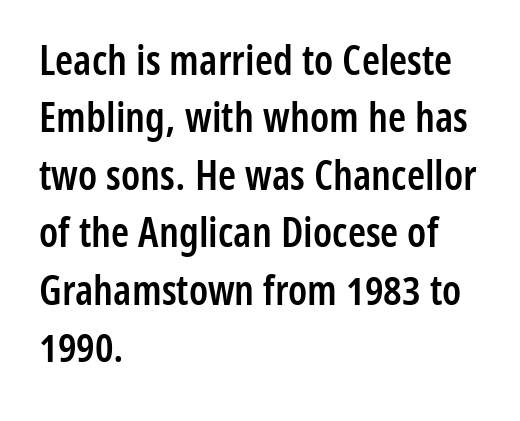
Q: Is the text bold? A: Semi-bold.
Q: Is the text italic (slanted)? A: No, it is upright.
Q: Is the typeface a serif or a sans-serif typeface? A: Sans-serif.
Q: Is the text underlined? A: No.
Q: How is the paragraph aligned? A: Left-aligned.
Q: Is the spacing between letters normal or unusually wide? A: Normal.
Q: Is the spacing between lines tight, normal or loose? A: Normal.
Q: Width (condensed, normal, or wide)? A: Condensed.
Q: Stroke contrast? A: Low.
Q: x-height? A: Medium.
Q: Monospaced? A: No.
